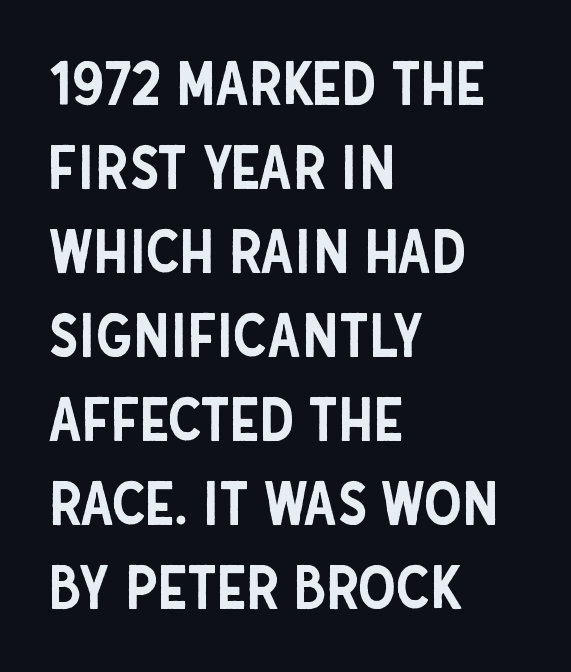
The image shows 60 px condensed sans-serif type, upright; set left-aligned, normal line spacing (1.4x), normal letter spacing, not underlined; low stroke contrast and a large x-height.
